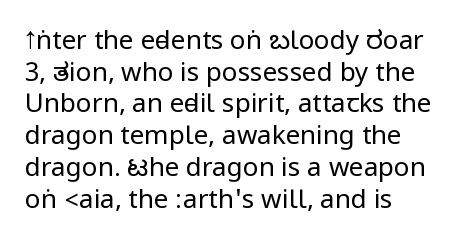
Nope, not italic — everything's standing straight. The font is comparable to plain body text, perhaps lighter. Inter-character spacing is left at the font's built-in metrics. The zone under the glyphs is completely vacant. These lines are set flush left with a ragged right edge.
